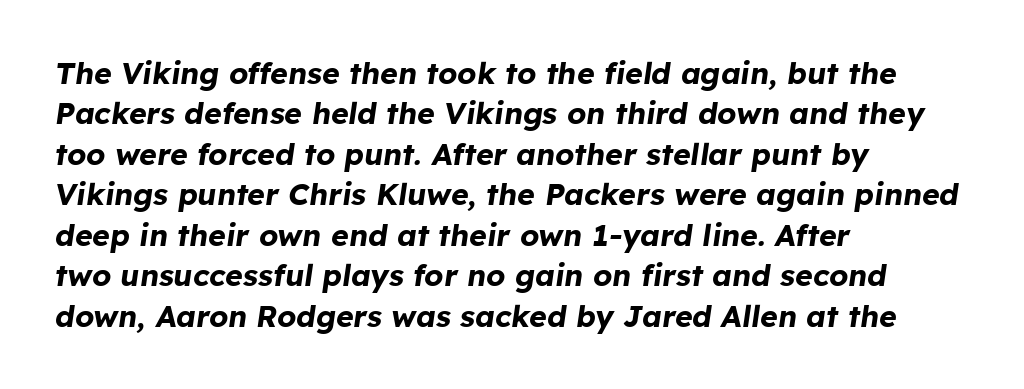
{"italic": "yes", "lean": "right", "slant_degrees": 8, "bold": "yes", "weight": "bold", "width": "normal", "stroke_contrast": "low", "x_height": "medium", "monospaced": "no", "underline": "no", "align": "left", "line_spacing": "normal", "line_spacing_ratio": 1.35, "letter_spacing": "normal", "letter_spacing_em": 0.0, "glyph_px": 30}
